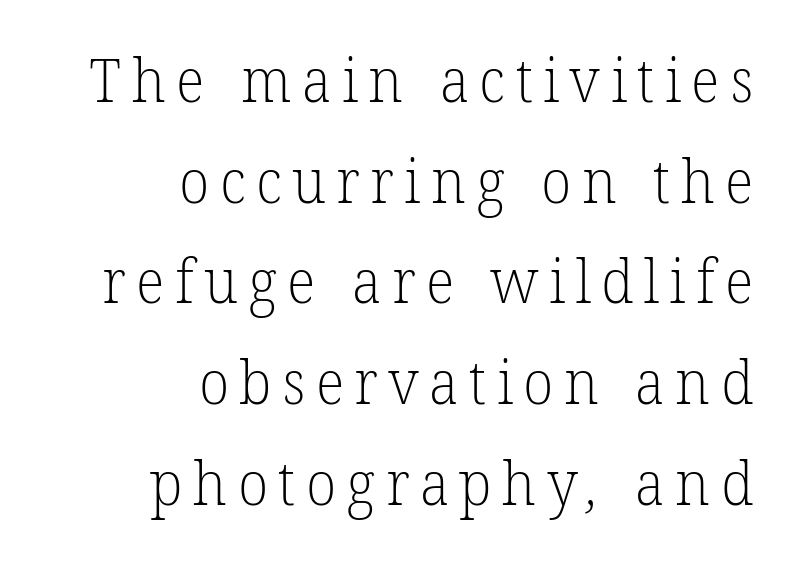
The image shows 61 px light serif type; set right-aligned, normal line spacing (1.65x), not underlined; low stroke contrast and a medium x-height.
